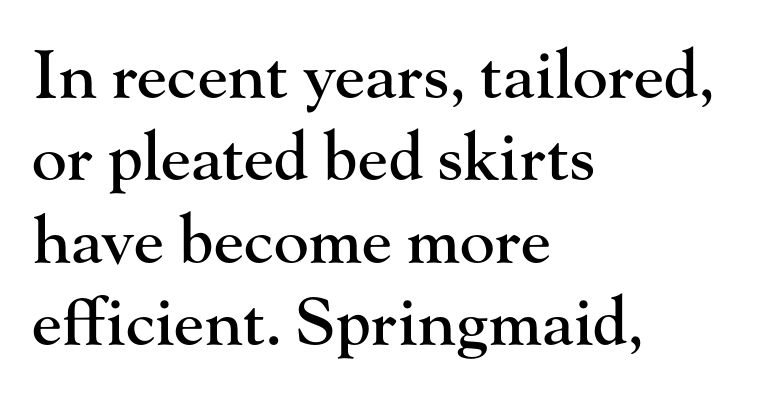
Q: Is the text italic (slanted)? A: No, it is upright.
Q: Is the typeface a serif or a sans-serif typeface? A: Serif.
Q: Is the text underlined? A: No.
Q: How is the paragraph aligned? A: Left-aligned.
Q: Is the spacing between letters normal or unusually wide? A: Normal.
Q: Is the spacing between lines tight, normal or loose? A: Normal.
Q: Width (condensed, normal, or wide)? A: Normal.
Q: Stroke contrast? A: High.
Q: x-height? A: Small.
Q: Monospaced? A: No.
